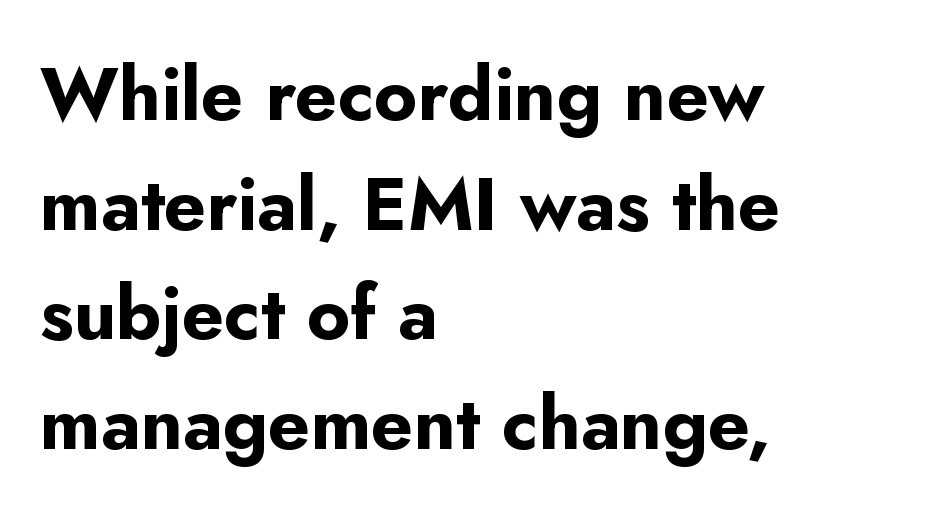
Q: Is the text bold? A: Yes.
Q: Is the text italic (slanted)? A: No, it is upright.
Q: Is the typeface a serif or a sans-serif typeface? A: Sans-serif.
Q: Is the text underlined? A: No.
Q: How is the paragraph aligned? A: Left-aligned.
Q: Is the spacing between letters normal or unusually wide? A: Normal.
Q: Is the spacing between lines tight, normal or loose? A: Normal.
Q: Width (condensed, normal, or wide)? A: Normal.
Q: Stroke contrast? A: Low.
Q: x-height? A: Small.
Q: Monospaced? A: No.
